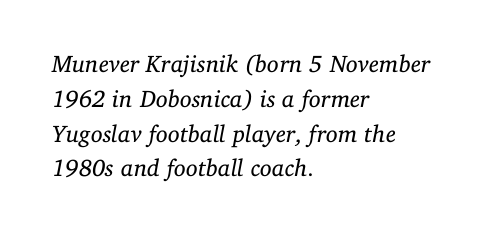
The image shows 24 px text type, italic (leaning right); set left-aligned, normal line spacing (1.45x), normal letter spacing, not underlined.
